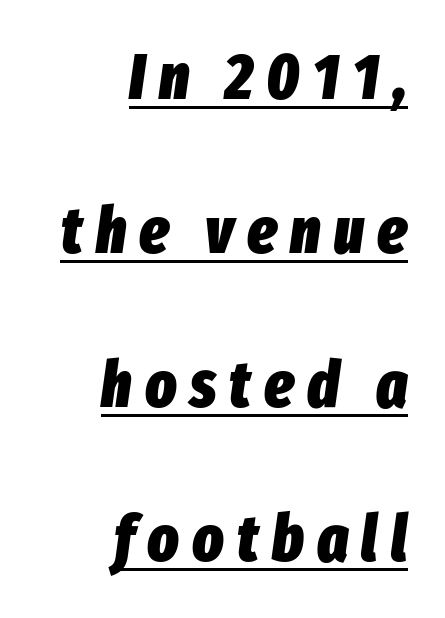
Q: Is the text bold? A: Yes.
Q: Is the text italic (slanted)? A: Yes, it leans right by about 8 degrees.
Q: Is the text underlined? A: Yes.
Q: How is the paragraph aligned? A: Right-aligned.
Q: Is the spacing between letters normal or unusually wide? A: Unusually wide.
Q: Is the spacing between lines tight, normal or loose? A: Loose.
Q: Width (condensed, normal, or wide)? A: Condensed.
Q: Stroke contrast? A: Low.
Q: x-height? A: Medium.
Q: Monospaced? A: No.
